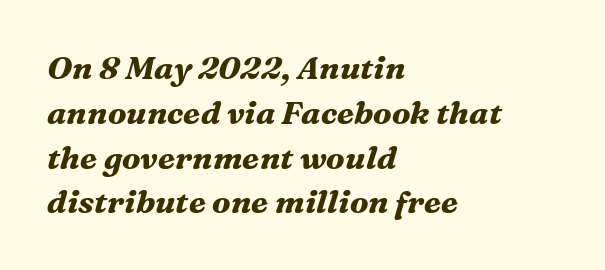
{"serif": "yes", "italic": "yes", "lean": "right", "slant_degrees": 16, "bold": "yes", "weight": "bold", "width": "normal", "stroke_contrast": "medium", "x_height": "medium", "monospaced": "no", "underline": "no", "align": "left", "line_spacing": "normal", "line_spacing_ratio": 1.4, "letter_spacing": "normal", "letter_spacing_em": 0.0, "glyph_px": 32}
